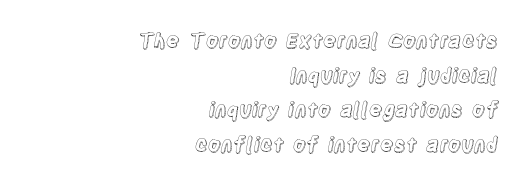
{"underline": "no", "align": "right", "line_spacing_ratio": 1.73, "letter_spacing": "normal", "letter_spacing_em": 0.0, "glyph_px": 20}
